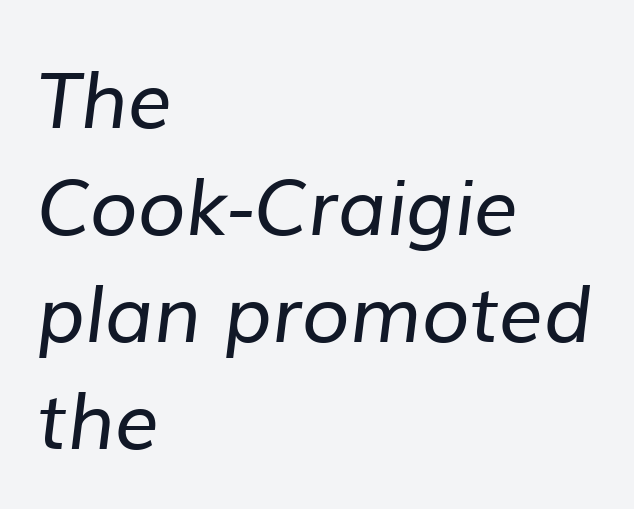
The typesetter chose a ragged-right arrangement here. These lines are composed in type without serifs. Evenly set lines give the paragraph a standard silhouette. Think standard paragraph weight, or any step lighter than that. Honestly, there is no underline to notice here at all. Inter-character spacing is left at the font's built-in metrics.
